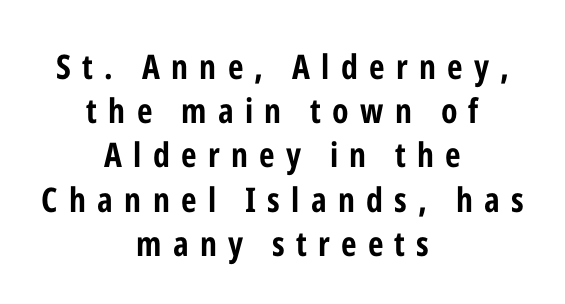
The image shows 34 px bold, condensed sans-serif type, upright; set centered, normal line spacing (1.3x), unusually wide letter spacing (+0.33 em), not underlined; low stroke contrast and a medium x-height.
